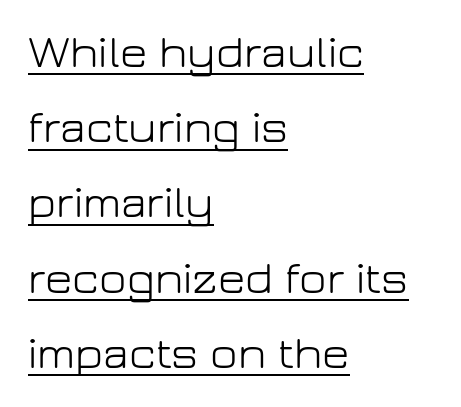
{"serif": "no", "italic": "no", "bold": "no", "weight": "light", "width": "normal", "stroke_contrast": "low", "x_height": "medium", "monospaced": "no", "underline": "yes", "align": "left", "line_spacing": "normal", "line_spacing_ratio": 1.6, "letter_spacing": "normal", "letter_spacing_em": 0.0, "glyph_px": 47}
